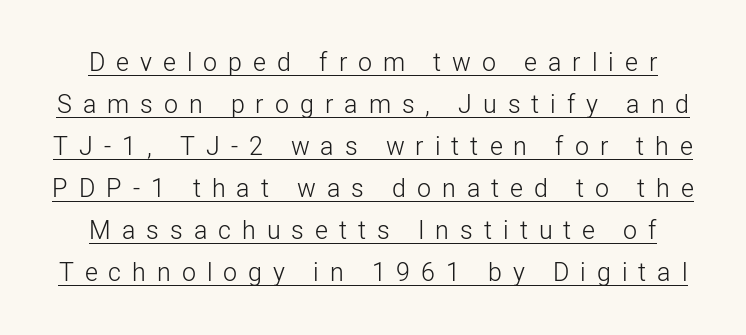
{"italic": "no", "bold": "no", "underline": "yes", "line_spacing": "normal", "line_spacing_ratio": 1.68, "letter_spacing": "wide", "letter_spacing_em": 0.44, "glyph_px": 25}
